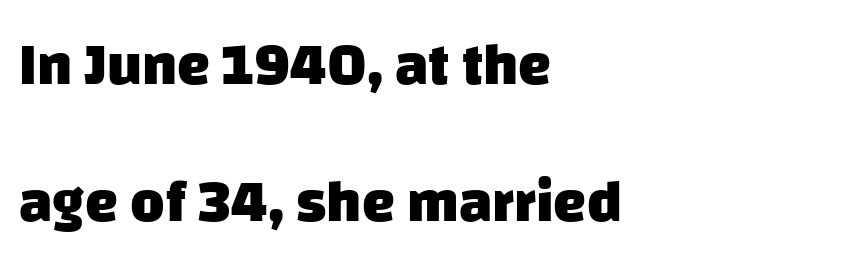
The image shows 59 px heavy sans-serif type; set left-aligned, loose line spacing (2.32x), normal letter spacing, not underlined; low stroke contrast and a large x-height.
